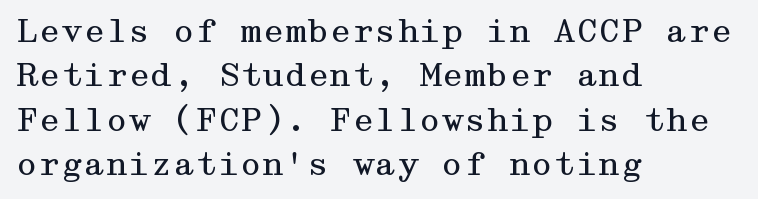
{"serif": "yes", "italic": "no", "bold": "no", "weight": "regular", "width": "wide", "stroke_contrast": "medium", "x_height": "medium", "underline": "no", "align": "left", "line_spacing": "normal", "line_spacing_ratio": 1.39, "letter_spacing": "normal", "letter_spacing_em": 0.0, "glyph_px": 32}
